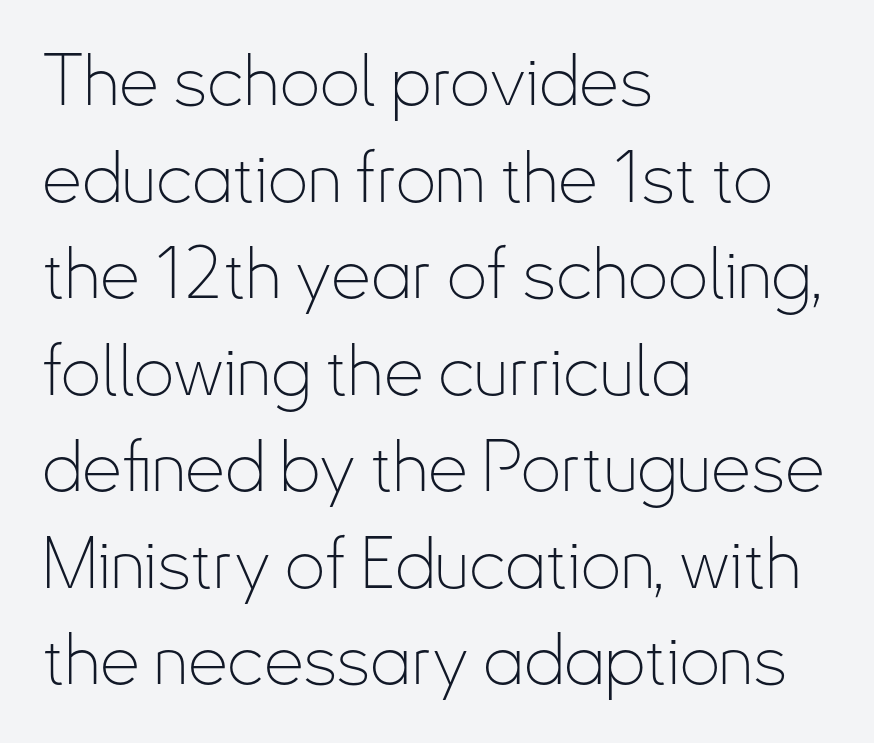
All the whitespace from short lines collects on the right. Rendered with straight, roman letterforms. Character widths vary here, with narrow letters taking less room than wide ones. To sum up the face: it is a sans, with no serifs.
